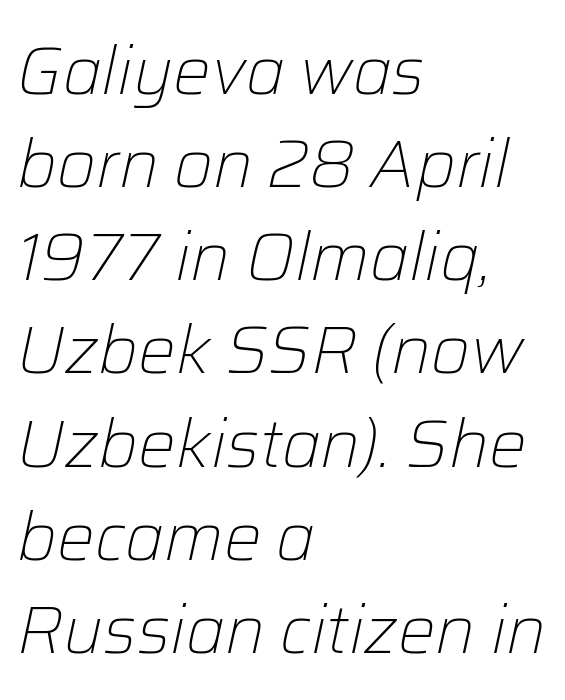
{"italic": "yes", "lean": "right", "slant_degrees": 12, "bold": "no", "weight": "light", "width": "normal", "stroke_contrast": "low", "x_height": "medium", "monospaced": "no", "underline": "no", "align": "left", "line_spacing": "normal", "line_spacing_ratio": 1.39, "letter_spacing": "normal", "letter_spacing_em": 0.0, "glyph_px": 67}
